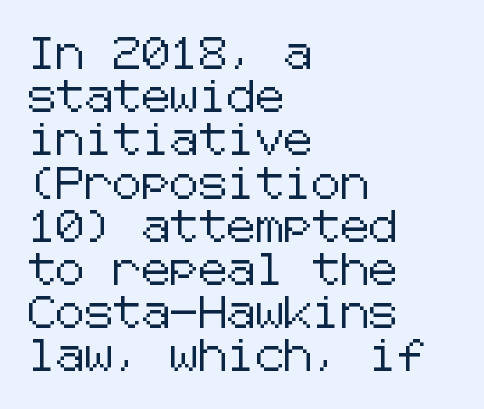
Compared with typical body copy, the letter spacing here is the same. Quick note: not italic, upright. Any mark beneath the type? The region is blank. The letters carry no serifs — their stems end cleanly without finishing strokes.
